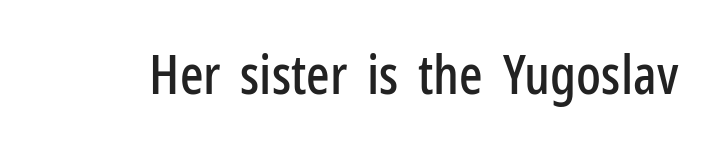
The image shows 55 px condensed sans-serif type, upright; set normal letter spacing, not underlined; low stroke contrast and a medium x-height.
